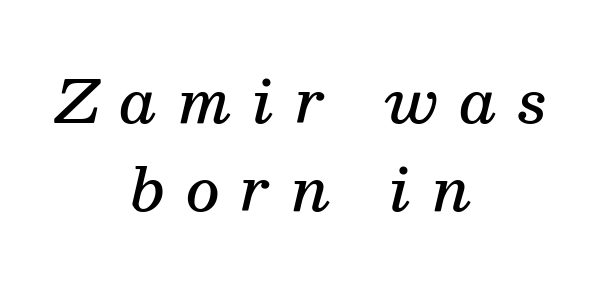
The area under the type is left untouched. Each letter keeps its own natural width here, so spacing adapts to shape. Short and long lines alike share a common midpoint. This is oblique type, the kind used for emphasis or titles. Look at the stroke-to-counter ratio: somewhat heavy, a semibold.
